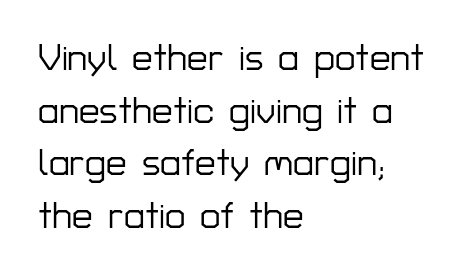
Anything drawn beneath the words? Only blank space. A sans-serif font was chosen for this passage. The type is set solid horizontally, with unmodified tracking. The rag falls on the right side of this text block. Varying glyph widths throughout — classic text-font behaviour.
